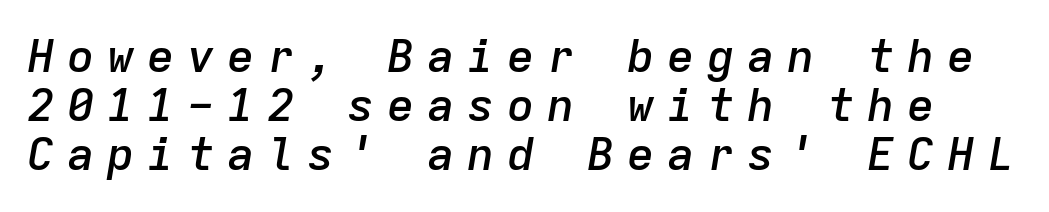
The image shows 46 px semibold type, italic (leaning right), monospaced; set tight line spacing (1.07x), unusually wide letter spacing (+0.27 em), not underlined; low stroke contrast and a medium x-height.
